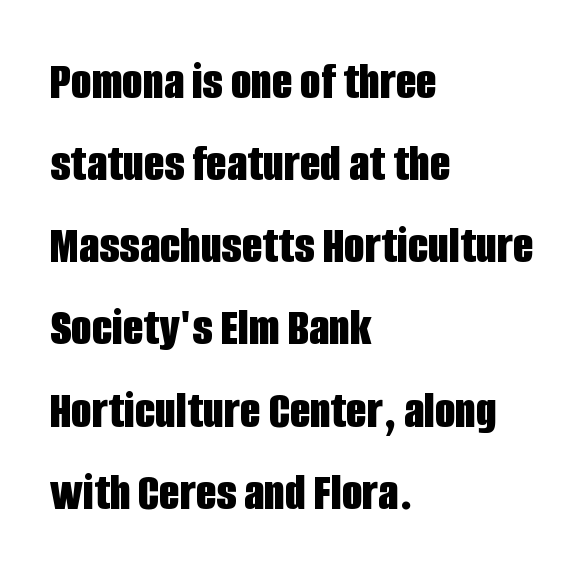
{"serif": "no", "italic": "no", "bold": "yes", "weight": "bold", "width": "condensed", "stroke_contrast": "low", "x_height": "large", "monospaced": "no", "underline": "no", "align": "left", "line_spacing": "normal", "line_spacing_ratio": 1.55, "letter_spacing": "normal", "letter_spacing_em": 0.0, "glyph_px": 53}
